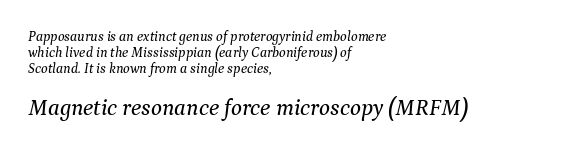
The image shows 23 px text type, italic (leaning right); set left-aligned, tight line spacing (1.15x), normal letter spacing, not underlined; the second (bottom) block is 1.64x larger.
